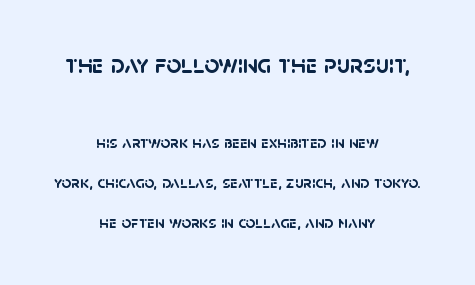
Q: Is the text bold? A: Yes.
Q: Is the text underlined? A: No.
Q: How is the paragraph aligned? A: Centered.
Q: Is the spacing between letters normal or unusually wide? A: Normal.
Q: Is the spacing between lines tight, normal or loose? A: Loose.
Q: Which block of text is set in a larger size, the first (top) or the second (bottom)? A: The first (top) one.
